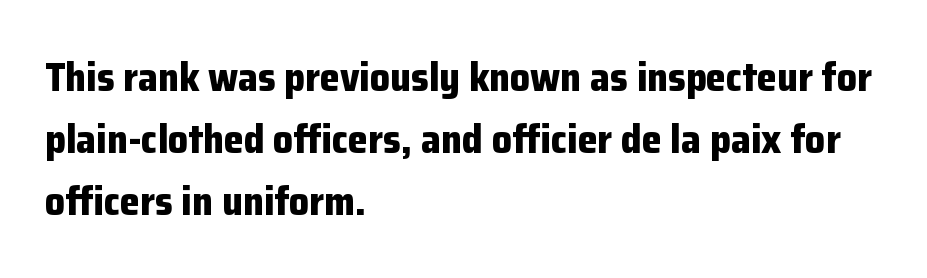
{"serif": "no", "italic": "no", "bold": "yes", "weight": "bold", "width": "normal", "stroke_contrast": "low", "x_height": "medium", "monospaced": "no", "underline": "no", "align": "left", "line_spacing": "normal", "line_spacing_ratio": 1.55, "letter_spacing": "normal", "letter_spacing_em": 0.0, "glyph_px": 40}
